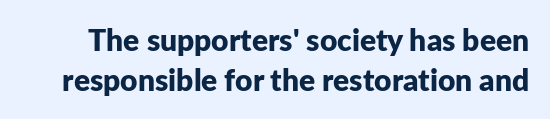
Q: Is the text bold? A: Yes.
Q: Is the text italic (slanted)? A: No, it is upright.
Q: Is the typeface a serif or a sans-serif typeface? A: Sans-serif.
Q: Is the text underlined? A: No.
Q: Is the spacing between letters normal or unusually wide? A: Normal.
Q: Is the spacing between lines tight, normal or loose? A: Normal.
Q: Width (condensed, normal, or wide)? A: Normal.
Q: Stroke contrast? A: Low.
Q: x-height? A: Medium.
Q: Monospaced? A: No.
